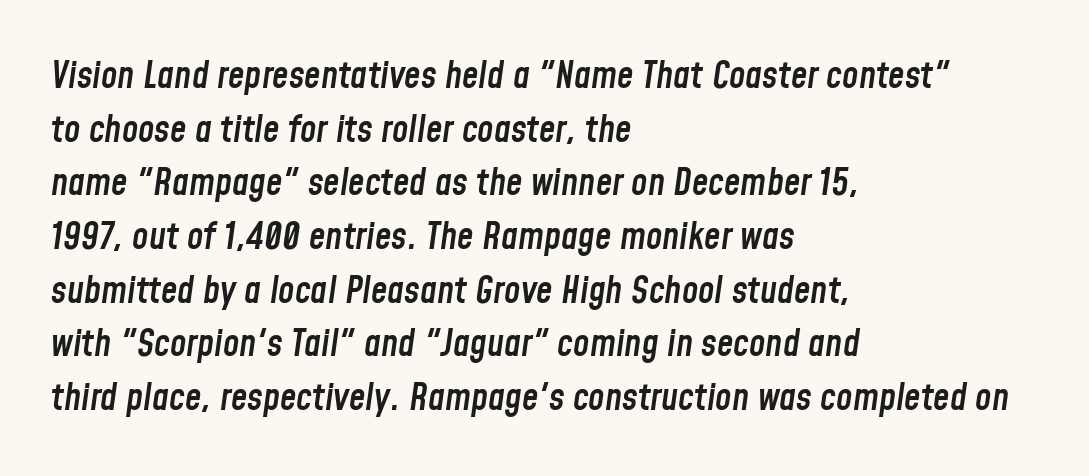
Q: Is the text bold? A: Semi-bold.
Q: Is the text italic (slanted)? A: Yes, it leans right by about 8 degrees.
Q: Is the text underlined? A: No.
Q: How is the paragraph aligned? A: Left-aligned.
Q: Is the spacing between letters normal or unusually wide? A: Normal.
Q: Is the spacing between lines tight, normal or loose? A: Normal.
Q: Width (condensed, normal, or wide)? A: Condensed.
Q: Stroke contrast? A: Low.
Q: x-height? A: Medium.
Q: Monospaced? A: No.
